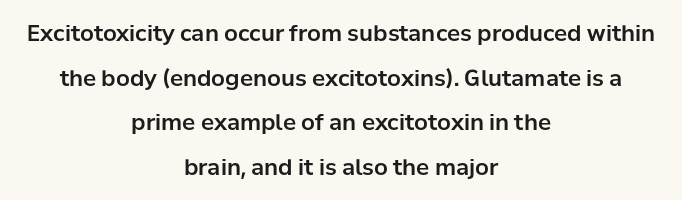
{"italic": "no", "underline": "no", "align": "center", "line_spacing": "loose", "line_spacing_ratio": 2.03, "letter_spacing": "normal", "letter_spacing_em": 0.0, "glyph_px": 22}
